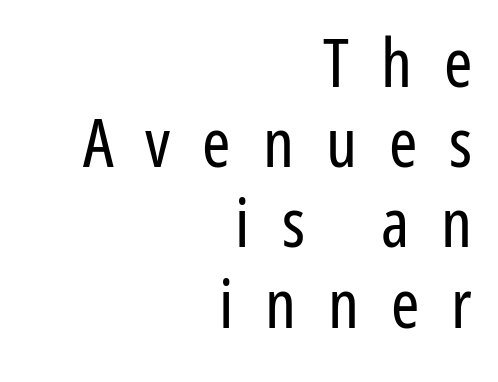
{"serif": "no", "italic": "no", "bold": "no", "weight": "regular", "width": "condensed", "stroke_contrast": "low", "x_height": "medium", "monospaced": "no", "underline": "no", "align": "right", "line_spacing_ratio": 1.18, "letter_spacing": "wide", "letter_spacing_em": 0.47, "glyph_px": 68}
